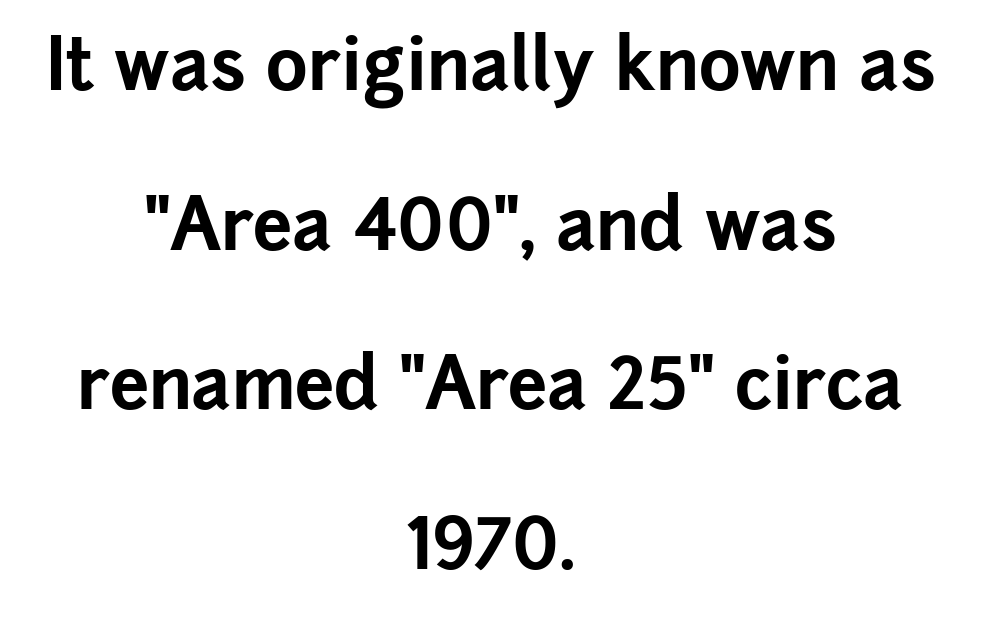
Q: Is the text bold? A: Yes.
Q: Is the text italic (slanted)? A: No, it is upright.
Q: Is the typeface a serif or a sans-serif typeface? A: Sans-serif.
Q: Is the text underlined? A: No.
Q: How is the paragraph aligned? A: Centered.
Q: Is the spacing between letters normal or unusually wide? A: Normal.
Q: Is the spacing between lines tight, normal or loose? A: Loose.
Q: Width (condensed, normal, or wide)? A: Normal.
Q: Stroke contrast? A: Low.
Q: x-height? A: Medium.
Q: Monospaced? A: No.
